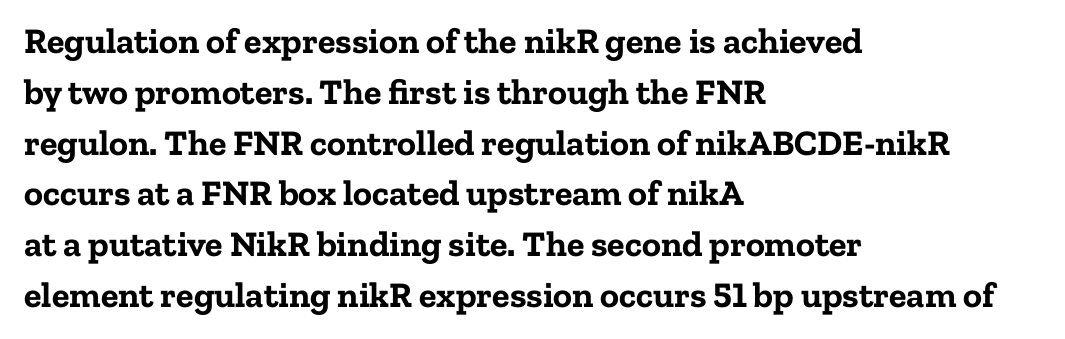
{"serif": "yes", "italic": "no", "bold": "yes", "weight": "bold", "width": "normal", "stroke_contrast": "low", "x_height": "medium", "monospaced": "no", "underline": "no", "align": "left", "line_spacing": "normal", "line_spacing_ratio": 1.41, "letter_spacing": "normal", "letter_spacing_em": 0.0, "glyph_px": 36}
